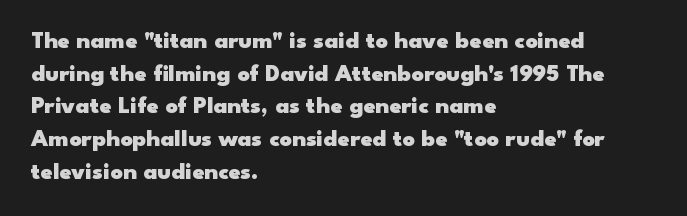
{"italic": "no", "bold": "yes", "underline": "no", "align": "left", "line_spacing": "normal", "line_spacing_ratio": 1.36, "letter_spacing": "normal", "letter_spacing_em": 0.0, "glyph_px": 24}
